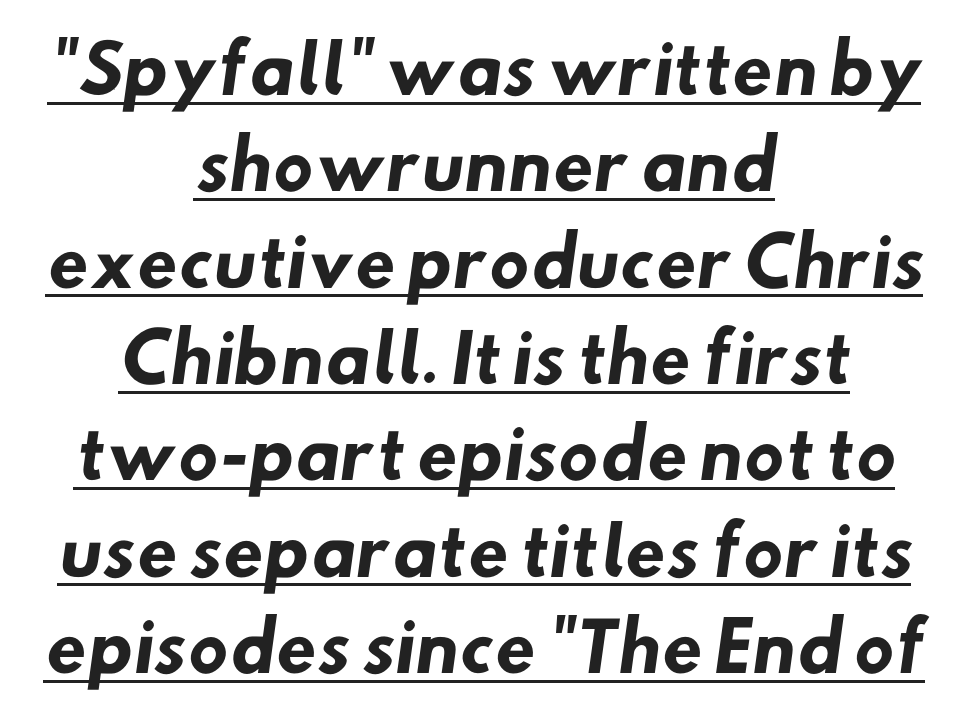
Glance below the letters and you will spot a drawn line. The face used here is proportionally spaced, like ordinary book or web type. Look at the bottom of the vertical strokes: they stop flat, with no serifs. The passage shown has conventional tracking throughout. One glance says typical: line gaps are just what's usual.
